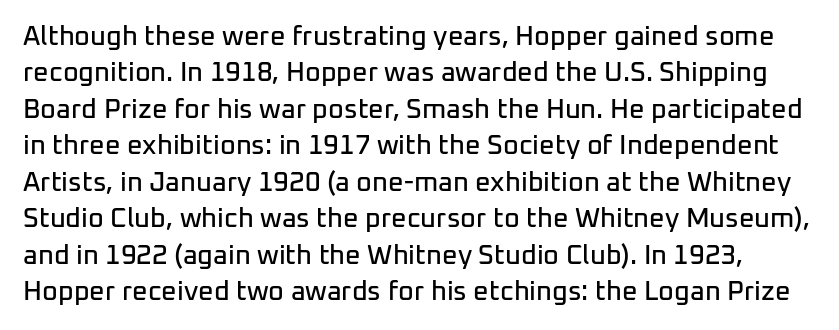
In terms of letterspacing, this is plain default setting. No italicization has been applied; the sample stays upright. This block has exactly the height ordinary leading produces. Quick note: underline off.
